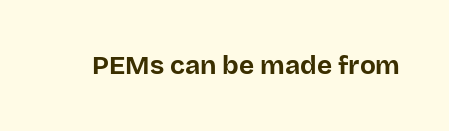
{"italic": "no", "bold": "yes", "underline": "no", "letter_spacing": "normal", "letter_spacing_em": 0.0, "glyph_px": 26}
